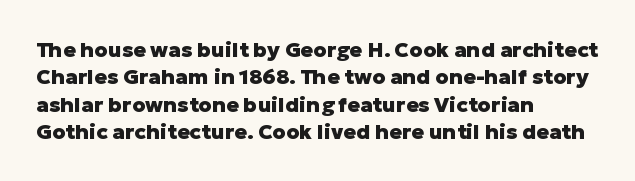
The rendering anchors every line to the left-hand side. This is the regular roman posture of the typeface. A normal amount of white space separates one row of letters from the next. The face used here is rendered with its standard letterfit. A clean baseline with only descenders dipping below it. The sample has been set heavy, in full bold.
